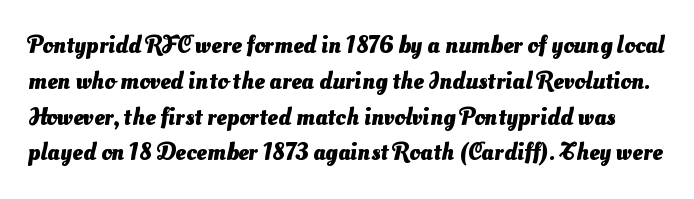
{"bold": "yes", "underline": "no", "line_spacing": "normal", "line_spacing_ratio": 1.49, "letter_spacing": "normal", "letter_spacing_em": 0.0, "glyph_px": 24}
